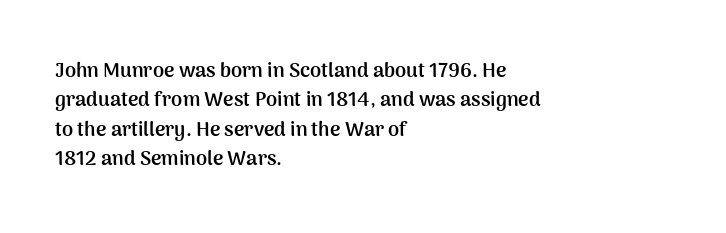
The image shows 20 px bold type, upright; set left-aligned, normal line spacing (1.47x), normal letter spacing, not underlined.
